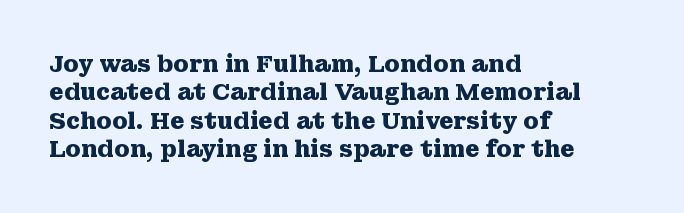
Plain, unruled lines of type. Heft: maximum for text — a bold. The tracking reads as untouched default to a designer's eye. Nope, not italic — everything's standing straight.
